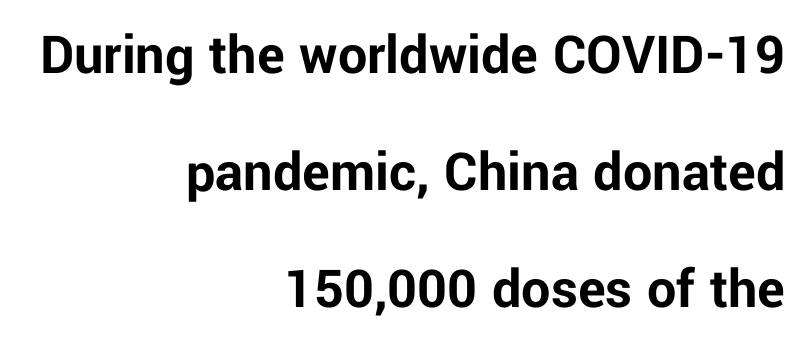
Q: Is the text bold? A: Yes.
Q: Is the text italic (slanted)? A: No, it is upright.
Q: Is the typeface a serif or a sans-serif typeface? A: Sans-serif.
Q: Is the text underlined? A: No.
Q: How is the paragraph aligned? A: Right-aligned.
Q: Is the spacing between letters normal or unusually wide? A: Normal.
Q: Is the spacing between lines tight, normal or loose? A: Loose.
Q: Width (condensed, normal, or wide)? A: Normal.
Q: Stroke contrast? A: Low.
Q: x-height? A: Medium.
Q: Monospaced? A: No.
